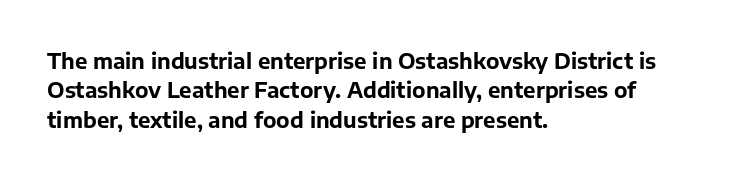
{"italic": "no", "bold": "yes", "underline": "no", "align": "left", "line_spacing": "normal", "line_spacing_ratio": 1.4, "letter_spacing": "normal", "letter_spacing_em": 0.0, "glyph_px": 21}
